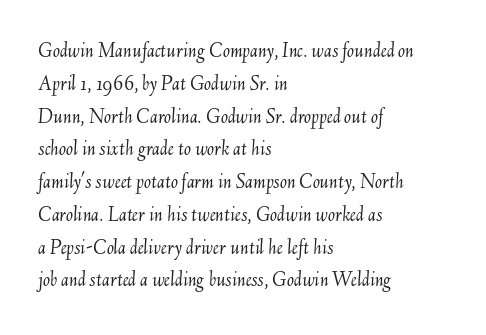
{"italic": "yes", "lean": "right", "slant_degrees": 6, "bold": "no", "underline": "no", "align": "left", "line_spacing": "normal", "line_spacing_ratio": 1.56, "letter_spacing": "normal", "letter_spacing_em": 0.0, "glyph_px": 21}
